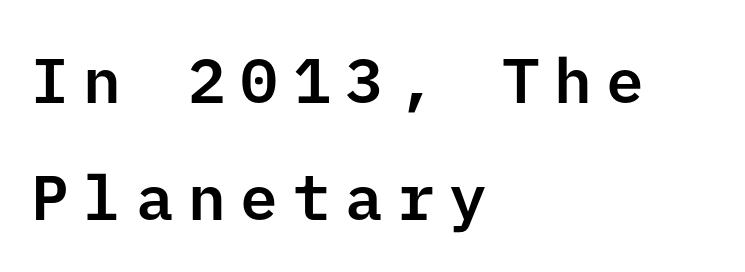
When letters stand straight like this, we call the style roman or upright. Caption: expanded tracking, letters set apart. Just letters on the line, the space beneath them empty. The text was rendered using a sans face with plain stroke endings. Every row of glyphs begins at an identical x-position on the left.
